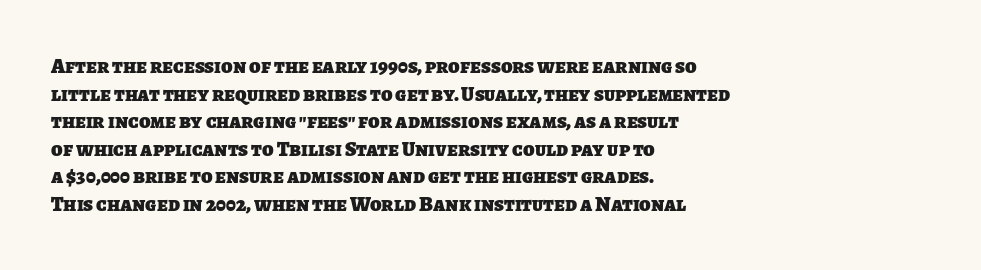
{"bold": "yes", "underline": "no", "align": "left", "line_spacing": "normal", "line_spacing_ratio": 1.31, "letter_spacing": "normal", "letter_spacing_em": 0.0, "glyph_px": 21}
